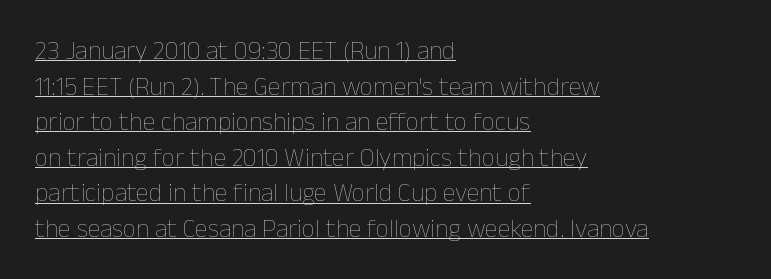
Q: Is the text bold? A: No.
Q: Is the text italic (slanted)? A: No, it is upright.
Q: Is the text underlined? A: Yes.
Q: How is the paragraph aligned? A: Left-aligned.
Q: Is the spacing between letters normal or unusually wide? A: Normal.
Q: Is the spacing between lines tight, normal or loose? A: Normal.
